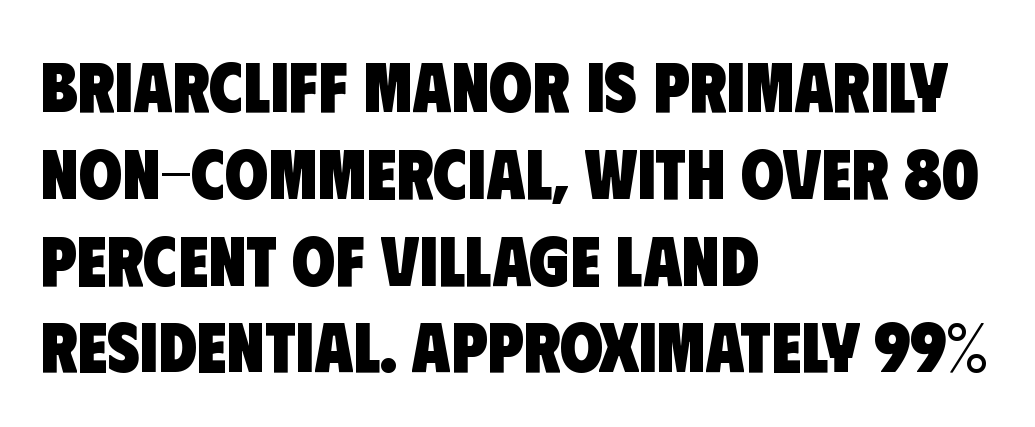
{"serif": "no", "bold": "yes", "weight": "heavy", "width": "condensed", "stroke_contrast": "low", "x_height": "large", "monospaced": "no", "underline": "no", "align": "left", "line_spacing_ratio": 1.24, "letter_spacing": "normal", "letter_spacing_em": 0.0, "glyph_px": 70}
